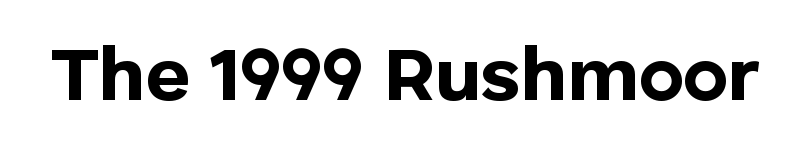
Q: Is the text bold? A: Yes.
Q: Is the text italic (slanted)? A: No, it is upright.
Q: Is the typeface a serif or a sans-serif typeface? A: Sans-serif.
Q: Is the text underlined? A: No.
Q: Is the spacing between letters normal or unusually wide? A: Normal.
Q: Width (condensed, normal, or wide)? A: Normal.
Q: Stroke contrast? A: Low.
Q: x-height? A: Medium.
Q: Monospaced? A: No.
